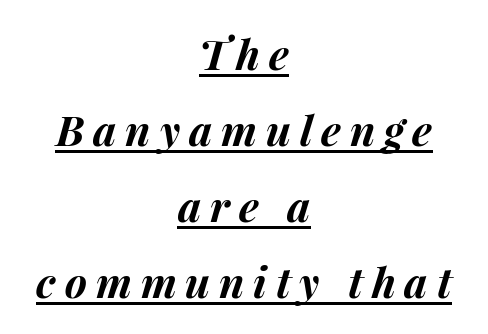
How heavy is the stroke? Heavy — this is a bold. One-word summary of the alignment: center. When letters slant like this, we call the style italic. In designer terms, the underline attribute is active on this setting. The letters advance in unequal steps, a hallmark of proportional type.
